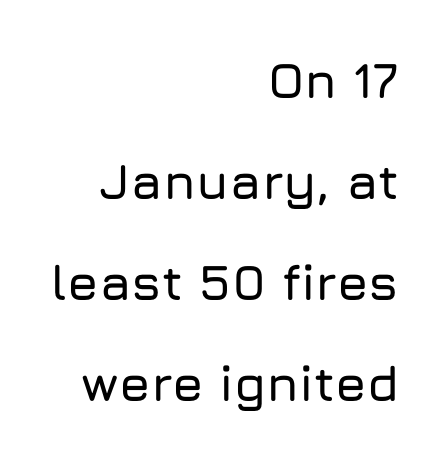
Look at the bottom of the vertical strokes: they stop flat, with no serifs. Honestly, the rows look like they've been pulled way apart. Is this a fixed-width face? No — the glyphs have proportional, varying widths. Observe the ordinary spacing: letters are neighbours, not strangers. The text block is weighted toward the right margin, trailing off unevenly leftward.
